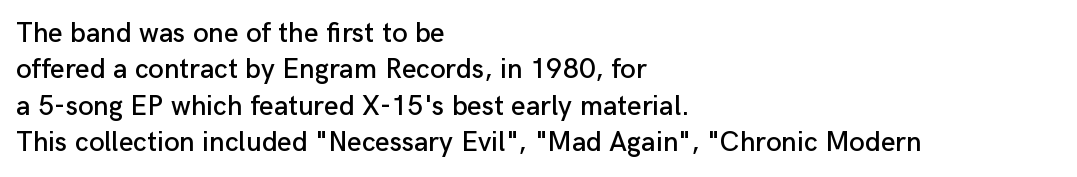
The image shows 28 px sans-serif type, upright; set left-aligned, normal line spacing (1.3x), normal letter spacing, not underlined; low stroke contrast and a medium x-height.
